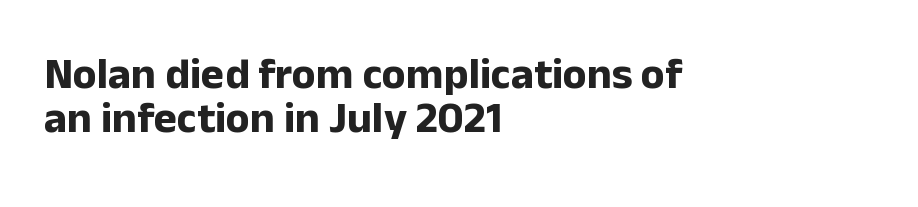
The image shows 44 px bold sans-serif type, upright; set left-aligned, tight line spacing (0.99x), normal letter spacing, not underlined; low stroke contrast and a medium x-height.
